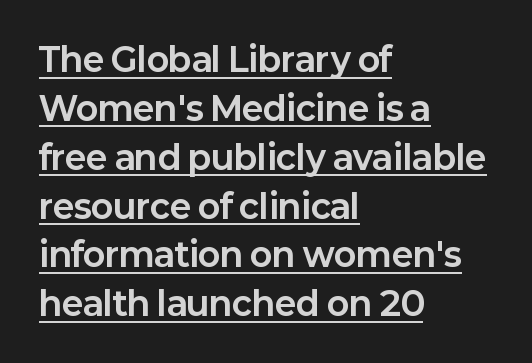
{"serif": "no", "italic": "no", "bold": "yes", "weight": "bold", "width": "normal", "stroke_contrast": "low", "x_height": "medium", "monospaced": "no", "underline": "yes", "align": "left", "line_spacing": "normal", "line_spacing_ratio": 1.48, "letter_spacing": "normal", "letter_spacing_em": 0.0, "glyph_px": 33}
